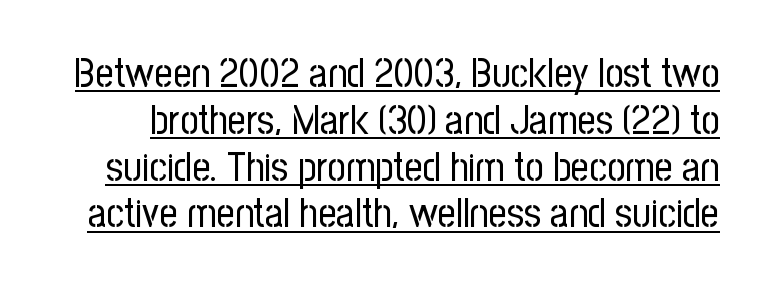
The image shows 40 px regular-weight, condensed sans-serif type, upright; set line spacing 1.17x, normal letter spacing, underlined; low stroke contrast and a medium x-height.
